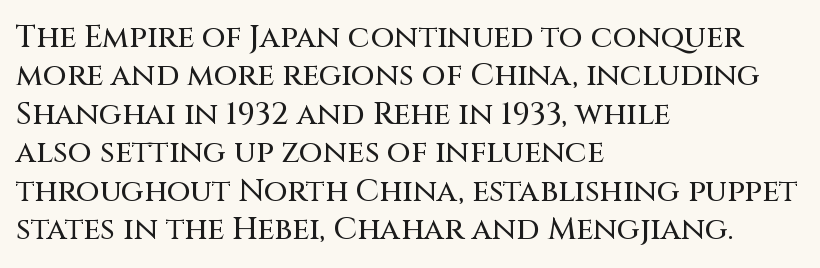
A typesetter would mark this as roman, not italic. The lines are quadded left. Spacing between characters is what you'd get straight out of the box. Letterform terminals end flat and unadorned throughout the passage.
